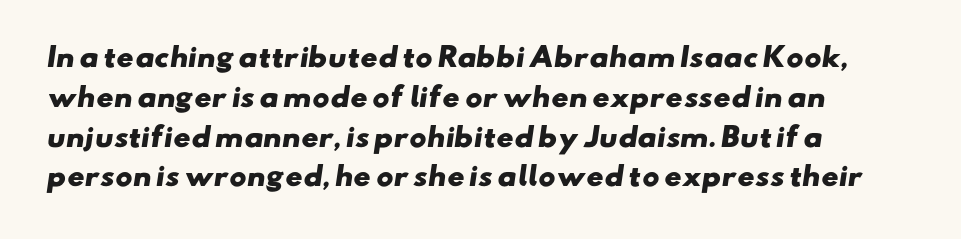
The image shows 26 px bold type; set left-aligned, normal line spacing (1.53x), normal letter spacing, not underlined.
